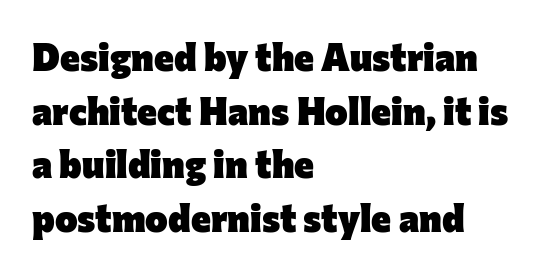
Q: Is the text bold? A: Yes.
Q: Is the text italic (slanted)? A: No, it is upright.
Q: Is the typeface a serif or a sans-serif typeface? A: Sans-serif.
Q: Is the text underlined? A: No.
Q: How is the paragraph aligned? A: Left-aligned.
Q: Is the spacing between letters normal or unusually wide? A: Normal.
Q: Is the spacing between lines tight, normal or loose? A: Normal.
Q: Width (condensed, normal, or wide)? A: Normal.
Q: Stroke contrast? A: Low.
Q: x-height? A: Medium.
Q: Monospaced? A: No.
